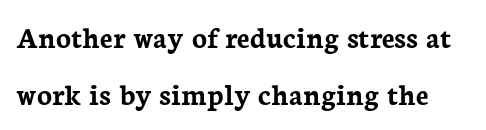
The image shows 31 px semibold serif type, upright; set line spacing 1.84x, normal letter spacing, not underlined; low stroke contrast and a medium x-height.
